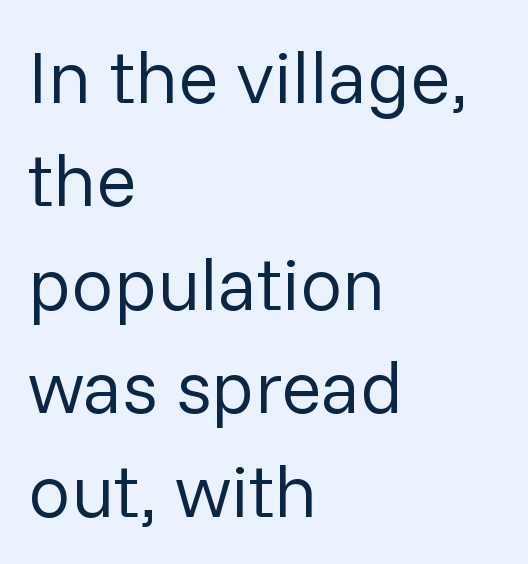
{"serif": "no", "italic": "no", "bold": "no", "weight": "regular", "width": "normal", "stroke_contrast": "low", "x_height": "medium", "monospaced": "no", "underline": "no", "align": "left", "line_spacing": "normal", "line_spacing_ratio": 1.38, "letter_spacing": "normal", "letter_spacing_em": 0.0, "glyph_px": 75}
